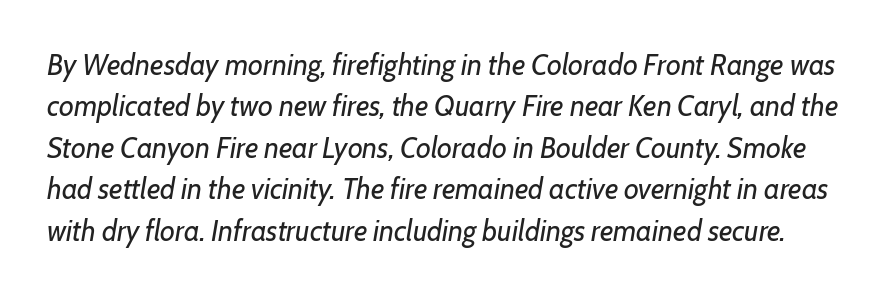
The specimen reads as italic at a glance. Regular leading. Do the characters align in a grid? No, the font is proportional. No heavy texture on the line: the type isn't bold.
